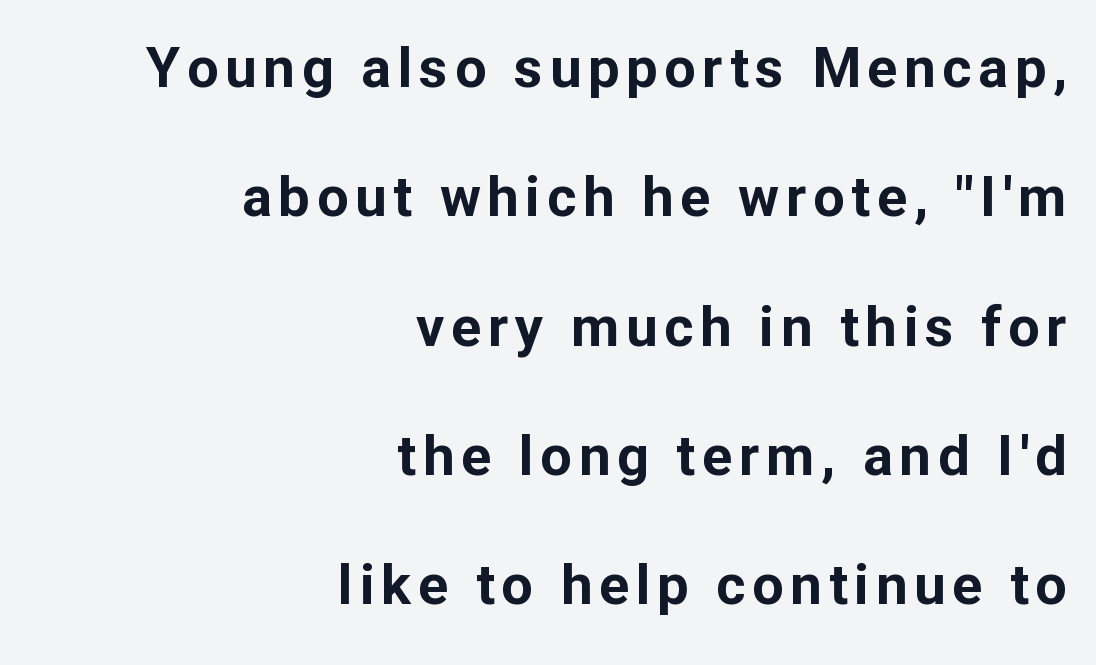
The strip under each line holds only bare page. This sample has the flowing, uneven cadence of proportional lettering. Heavy, bold letterforms. A typesetter would label this face a sans. This sample uses an upright cut, with every glyph sitting square on the baseline.
